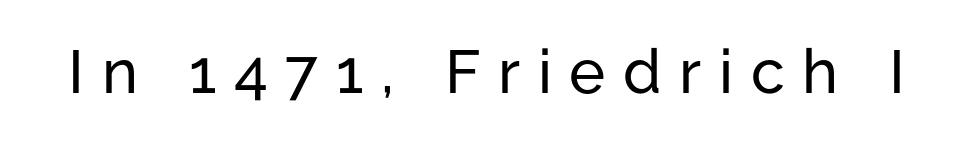
The image shows 61 px sans-serif type, upright; set unusually wide letter spacing (+0.29 em), not underlined; low stroke contrast and a medium x-height.
